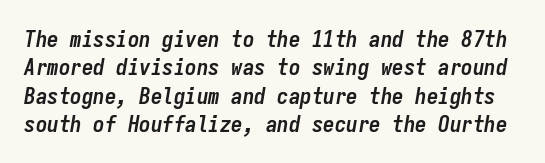
{"italic": "yes", "lean": "right", "slant_degrees": 9, "bold": "yes", "underline": "no", "line_spacing_ratio": 1.23, "letter_spacing": "normal", "letter_spacing_em": 0.0, "glyph_px": 23}
